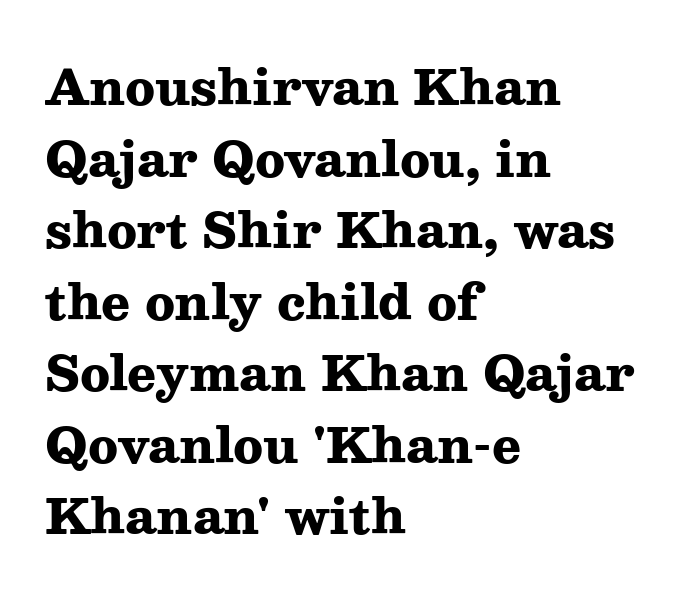
No word sits above an underline. Pretty heavy lettering here — definitely bold. Quick note: not italic, upright. This sample keeps an unexceptional amount of space between lines.
